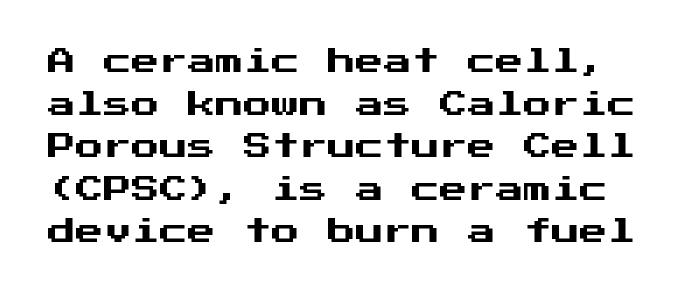
{"serif": "no", "italic": "no", "width": "normal", "stroke_contrast": "medium", "x_height": "medium", "underline": "no", "line_spacing": "normal", "line_spacing_ratio": 1.52, "letter_spacing": "normal", "letter_spacing_em": 0.0, "glyph_px": 28}
